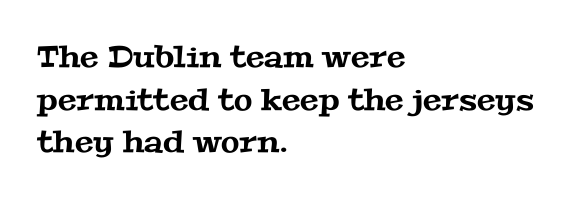
{"serif": "yes", "width": "wide", "stroke_contrast": "medium", "x_height": "medium", "monospaced": "no", "underline": "no", "align": "left", "line_spacing": "normal", "line_spacing_ratio": 1.42, "letter_spacing": "normal", "letter_spacing_em": 0.0, "glyph_px": 30}
